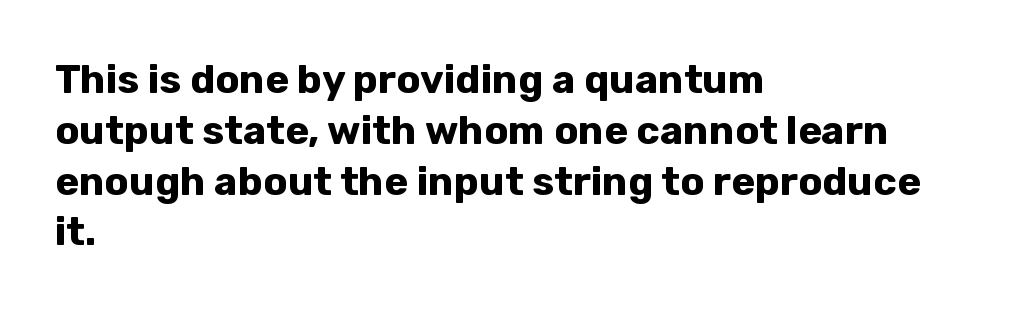
{"serif": "no", "italic": "no", "bold": "yes", "weight": "bold", "width": "normal", "stroke_contrast": "low", "x_height": "medium", "monospaced": "no", "underline": "no", "align": "left", "line_spacing": "normal", "line_spacing_ratio": 1.27, "letter_spacing": "normal", "letter_spacing_em": 0.0, "glyph_px": 40}
